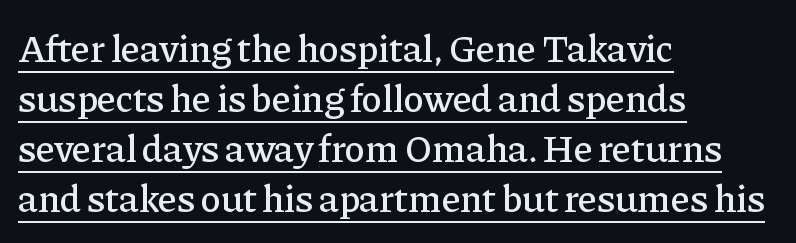
{"serif": "yes", "italic": "no", "width": "normal", "stroke_contrast": "low", "x_height": "medium", "monospaced": "no", "underline": "yes", "align": "left", "line_spacing": "normal", "line_spacing_ratio": 1.28, "letter_spacing": "normal", "letter_spacing_em": 0.0, "glyph_px": 39}
